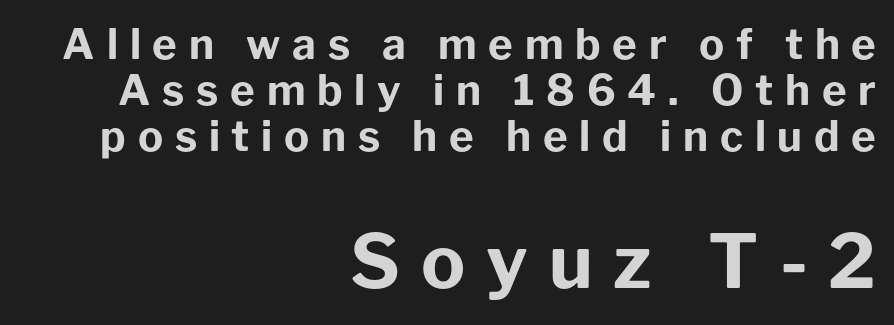
The image shows 74 px bold sans-serif type, upright; set right-aligned, tight line spacing (1.1x), unusually wide letter spacing (+0.28 em), not underlined; the second (bottom) block is 1.76x larger; low stroke contrast and a medium x-height.
